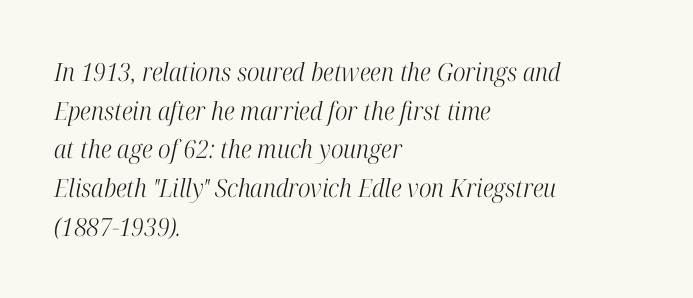
Look at the tracking — it's just the regular setting, nothing added. Yep, that's italic — everything's leaning. In CSS terms this would be text-align: left. The area under the type is left untouched. Is the type heavy? It reads as light-to-regular instead. Regular leading.
